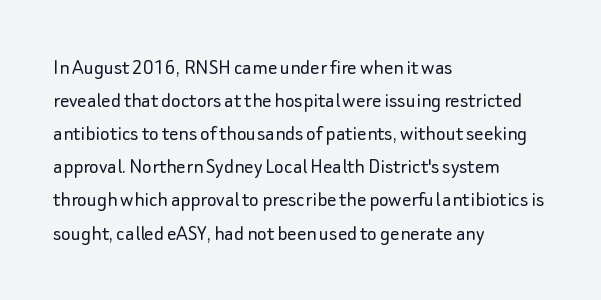
Q: Is the text bold? A: No.
Q: Is the text italic (slanted)? A: No, it is upright.
Q: Is the text underlined? A: No.
Q: How is the paragraph aligned? A: Left-aligned.
Q: Is the spacing between letters normal or unusually wide? A: Normal.
Q: Is the spacing between lines tight, normal or loose? A: Normal.
